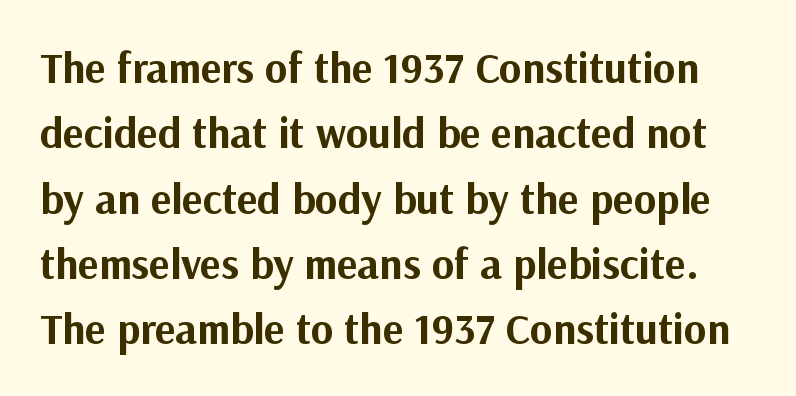
Glance below the letters and you will spot only blank space. Note: no serifs on the glyphs. The horizontal fit of the characters is conventional and even. Think of a printed novel: that variable character pitch is what you see here.
